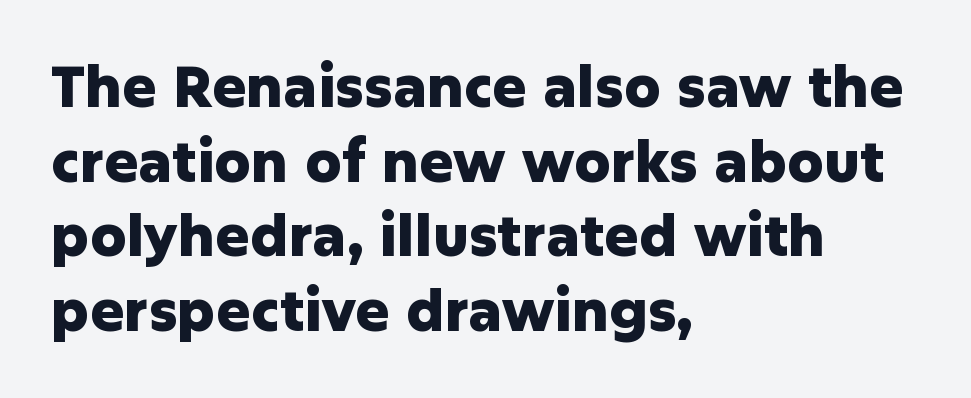
Spacing verdict: proportional, widths tailored to each character. Stroke terminals: plain, sans-serif. Standard letterfit; no display-style spreading of the glyphs. Line beginnings align vertically; line endings do not. Posture: straight, roman, zero tilt. Summary of vertical rhythm: regular, with standard interline spacing.
